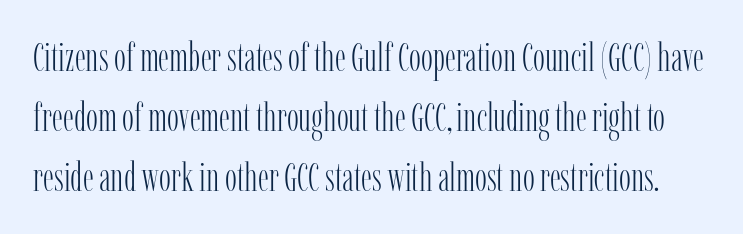
The passage shown stacks its lines at a standard gap. The strip under each line holds only bare page. This rendering employs a face with finishing strokes, i.e., a serif. The rendering uses natural spacing where letterforms have individual widths.
